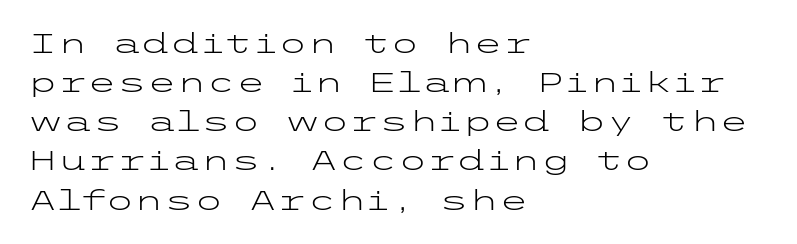
Q: Is the text bold? A: No.
Q: Is the text italic (slanted)? A: No, it is upright.
Q: Is the text underlined? A: No.
Q: How is the paragraph aligned? A: Left-aligned.
Q: Is the spacing between letters normal or unusually wide? A: Normal.
Q: Is the spacing between lines tight, normal or loose? A: Normal.
